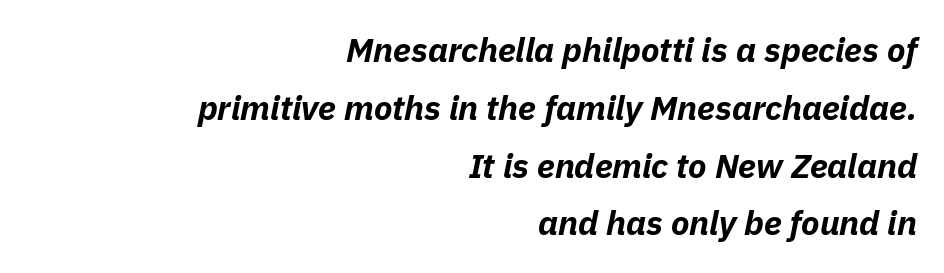
{"italic": "yes", "lean": "right", "slant_degrees": 11, "bold": "yes", "weight": "bold", "width": "normal", "stroke_contrast": "low", "x_height": "medium", "monospaced": "no", "underline": "no", "align": "right", "line_spacing": "normal", "line_spacing_ratio": 1.7, "letter_spacing": "normal", "letter_spacing_em": 0.0, "glyph_px": 34}
